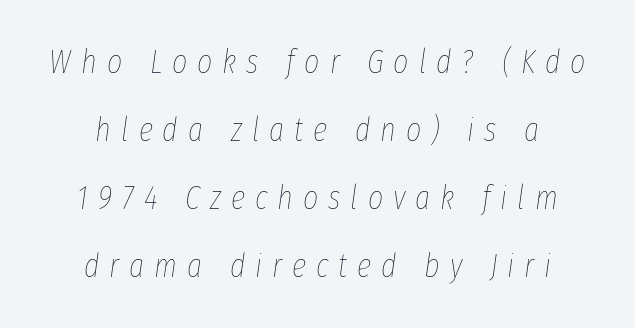
Q: Is the text bold? A: No.
Q: Is the text italic (slanted)? A: Yes, it leans right by about 8 degrees.
Q: Is the text underlined? A: No.
Q: How is the paragraph aligned? A: Centered.
Q: Is the spacing between letters normal or unusually wide? A: Unusually wide.
Q: Is the spacing between lines tight, normal or loose? A: Loose.
Q: Width (condensed, normal, or wide)? A: Condensed.
Q: Stroke contrast? A: Low.
Q: x-height? A: Medium.
Q: Monospaced? A: No.
